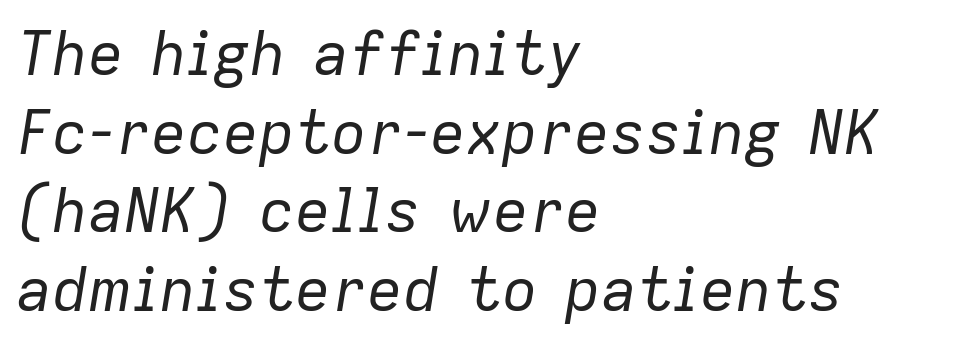
Proportional: the letters do not fall into vertical columns. Clear beneath every line of the passage. Counters stay open thanks to moderate or lighter strokes. Casual observation: everything's shoved over to the left. The gaps between neighbouring characters are ordinary and unremarkable.
